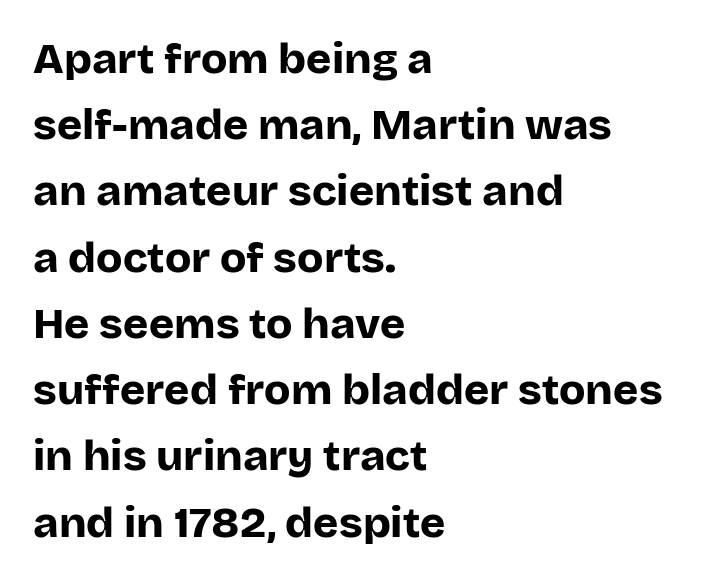
The image shows 43 px bold sans-serif type, upright; set left-aligned, normal line spacing (1.54x), normal letter spacing, not underlined; low stroke contrast and a large x-height.
